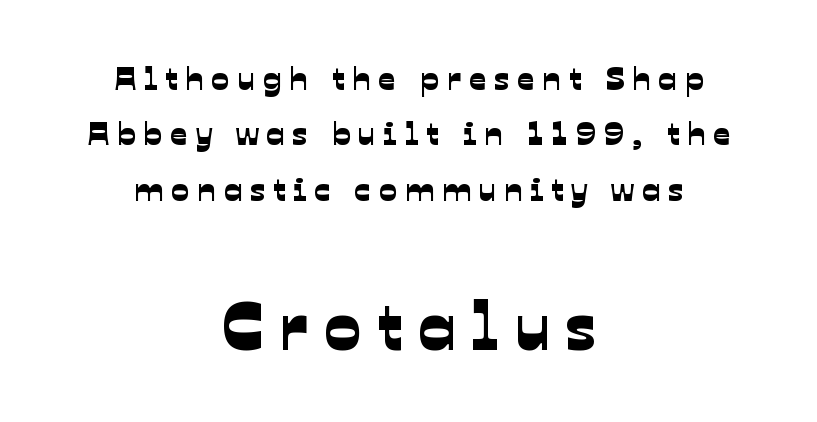
The zone under the glyphs is completely vacant. The rendering positions every line midway between the sides. Think of a printed novel: that variable character pitch is what you see here. The more generous point size was reserved for the lower chunk.
